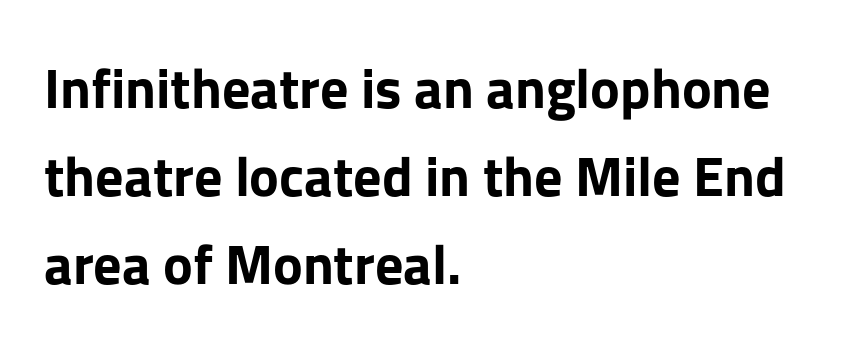
{"serif": "no", "italic": "no", "bold": "yes", "weight": "bold", "width": "normal", "stroke_contrast": "low", "x_height": "medium", "monospaced": "no", "underline": "no", "align": "left", "line_spacing": "normal", "line_spacing_ratio": 1.57, "letter_spacing": "normal", "letter_spacing_em": 0.0, "glyph_px": 56}
